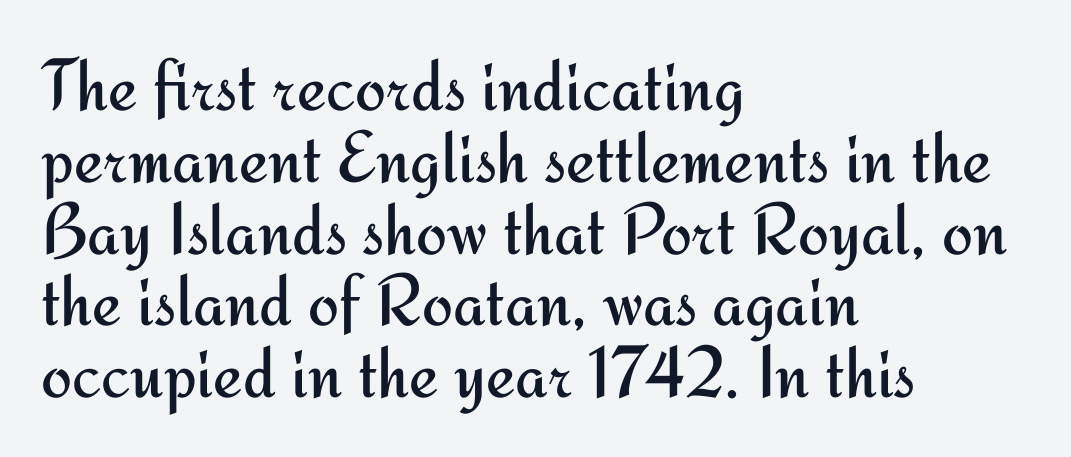
The image shows 74 px regular-weight sans-serif type, upright; set left-aligned, tight line spacing (0.97x), normal letter spacing, not underlined; medium stroke contrast and a small x-height.
